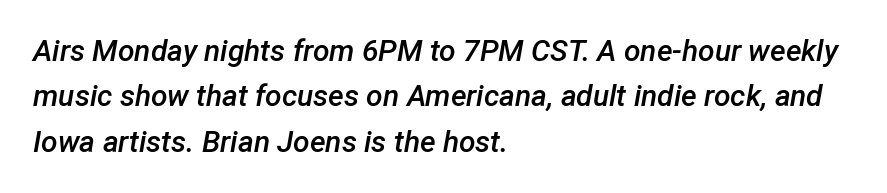
Honestly, the letter spacing is just normal — you wouldn't notice it. Is the block centered? No — it sits flush against the left margin. Quick note: italic. You could not count columns in this text — the font is proportionally spaced.
